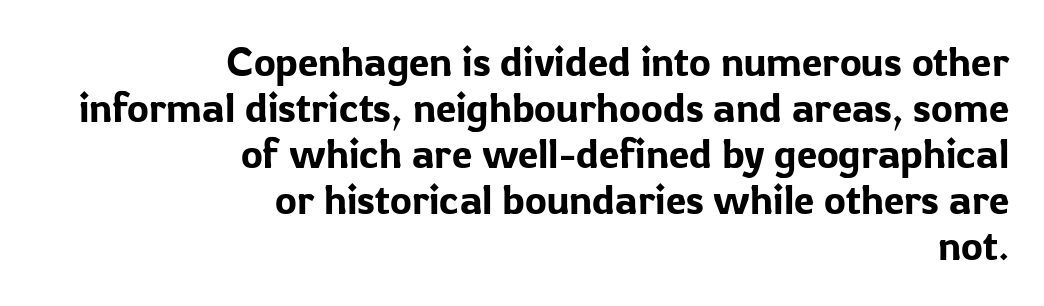
{"serif": "no", "italic": "no", "width": "normal", "stroke_contrast": "low", "x_height": "medium", "monospaced": "no", "underline": "no", "align": "right", "line_spacing": "tight", "line_spacing_ratio": 1.12, "letter_spacing": "normal", "letter_spacing_em": 0.0, "glyph_px": 41}
